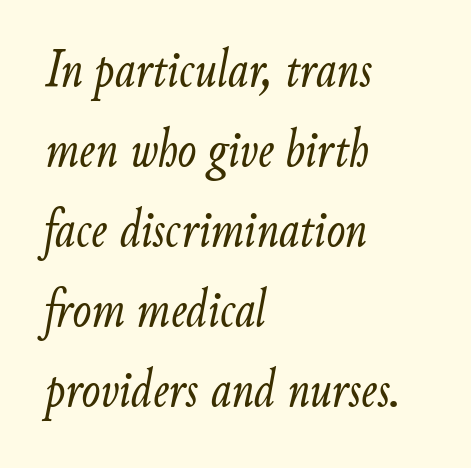
{"italic": "yes", "lean": "right", "slant_degrees": 9, "bold": "no", "weight": "light", "width": "condensed", "stroke_contrast": "low", "x_height": "small", "monospaced": "no", "underline": "no", "align": "left", "line_spacing": "normal", "line_spacing_ratio": 1.43, "letter_spacing": "normal", "letter_spacing_em": 0.0, "glyph_px": 56}
